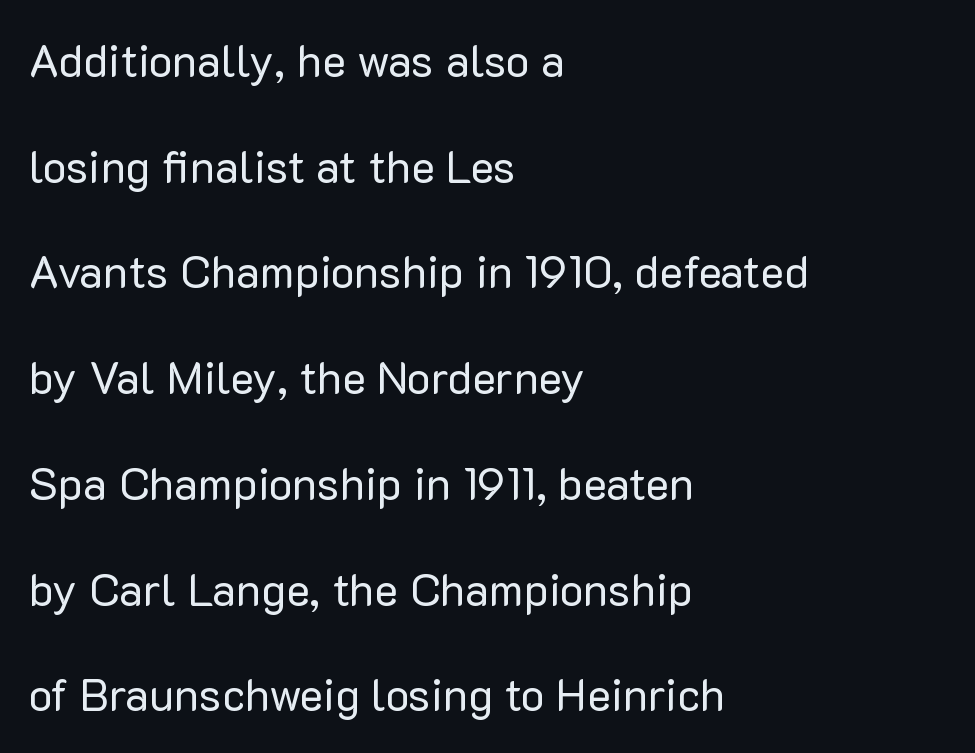
The font's upright variant was chosen for this text. Honestly, the rows look like they've been pulled way apart. Spacing verdict: proportional, widths tailored to each character. Just letters on the line, the space beneath them empty.
